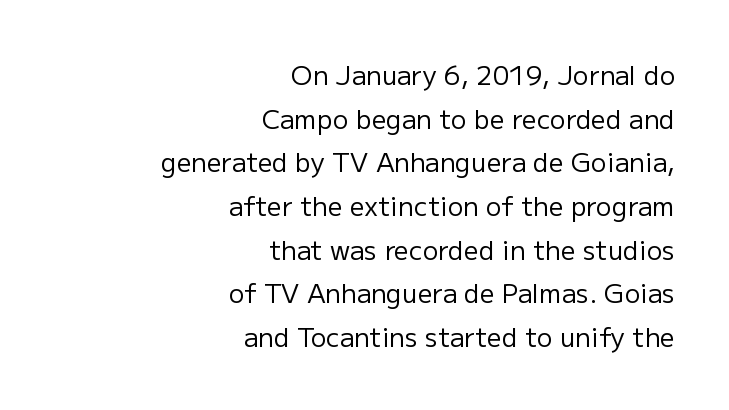
The image shows 26 px text type, upright; set right-aligned, normal line spacing (1.68x), normal letter spacing, not underlined.
